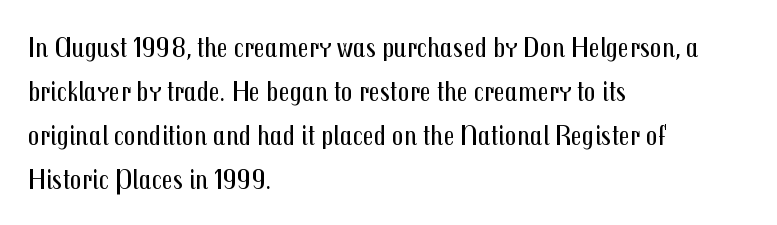
The image shows 29 px regular-weight, condensed sans-serif type, upright; set left-aligned, normal line spacing (1.52x), normal letter spacing, not underlined; medium stroke contrast and a medium x-height.
